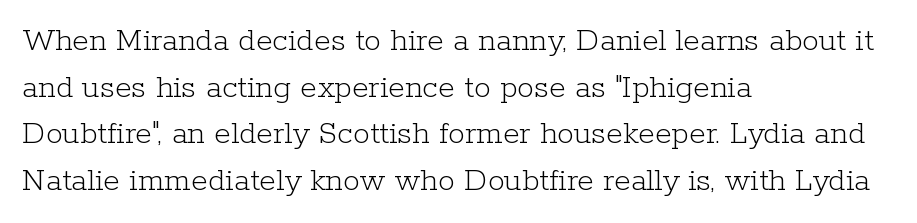
{"serif": "yes", "italic": "no", "bold": "no", "weight": "light", "width": "normal", "stroke_contrast": "low", "x_height": "medium", "monospaced": "no", "underline": "no", "align": "left", "line_spacing": "normal", "line_spacing_ratio": 1.37, "letter_spacing": "normal", "letter_spacing_em": 0.0, "glyph_px": 34}
